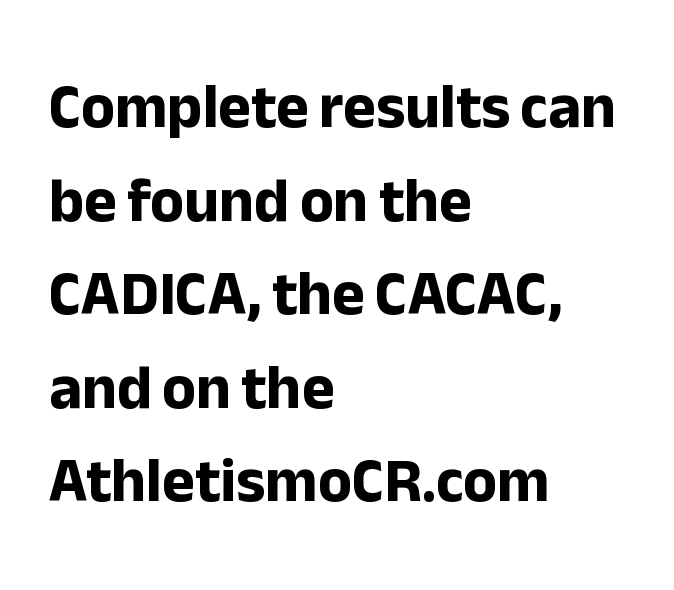
Q: Is the text bold? A: Yes.
Q: Is the text italic (slanted)? A: No, it is upright.
Q: Is the typeface a serif or a sans-serif typeface? A: Sans-serif.
Q: Is the text underlined? A: No.
Q: How is the paragraph aligned? A: Left-aligned.
Q: Is the spacing between letters normal or unusually wide? A: Normal.
Q: Is the spacing between lines tight, normal or loose? A: Normal.
Q: Width (condensed, normal, or wide)? A: Normal.
Q: Stroke contrast? A: Low.
Q: x-height? A: Medium.
Q: Monospaced? A: No.
